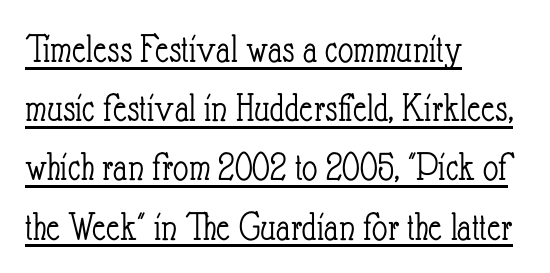
The image shows 42 px light, condensed type, upright; set left-aligned, normal line spacing (1.41x), normal letter spacing, underlined; low stroke contrast and a small x-height.
